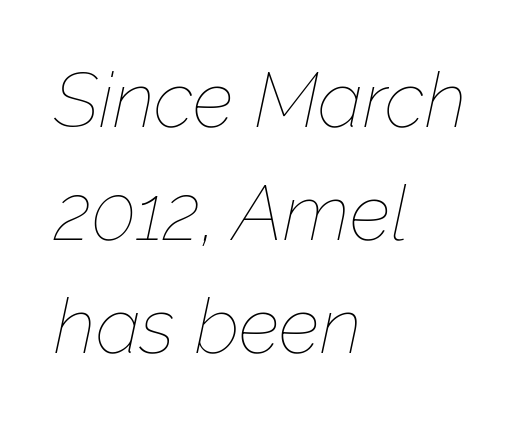
The image shows 77 px thin type, italic (leaning right); set left-aligned, normal line spacing (1.47x), normal letter spacing, not underlined; low stroke contrast and a medium x-height.
